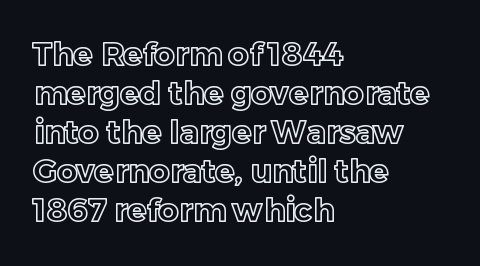
{"italic": "no", "width": "normal", "x_height": "medium", "monospaced": "no", "underline": "no", "align": "left", "line_spacing_ratio": 1.22, "letter_spacing": "normal", "letter_spacing_em": 0.0, "glyph_px": 32}
